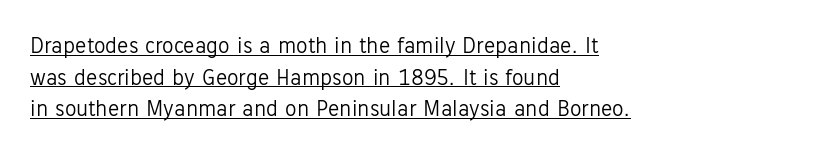
{"italic": "no", "bold": "no", "underline": "yes", "align": "left", "line_spacing": "normal", "line_spacing_ratio": 1.37, "letter_spacing": "normal", "letter_spacing_em": 0.0, "glyph_px": 23}
